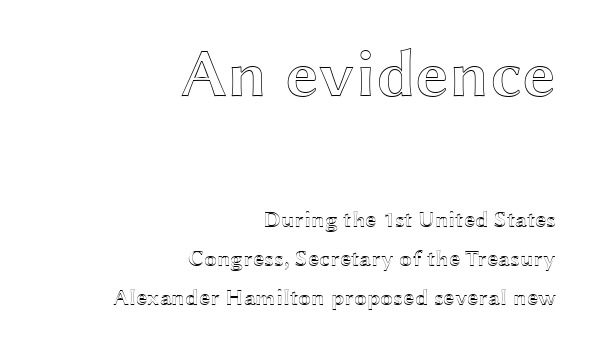
{"italic": "no", "width": "wide", "x_height": "medium", "monospaced": "no", "underline": "no", "align": "right", "line_spacing_ratio": 1.71, "letter_spacing": "normal", "letter_spacing_em": 0.0, "larger_block": "first", "size_ratio": 2.96, "glyph_px": 68}
